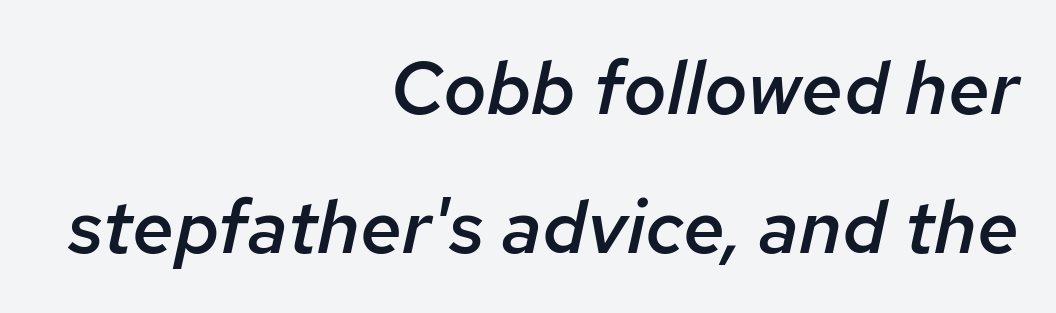
{"italic": "yes", "lean": "right", "slant_degrees": 12, "bold": "semi", "weight": "semibold", "width": "normal", "stroke_contrast": "low", "x_height": "medium", "monospaced": "no", "underline": "no", "align": "right", "line_spacing_ratio": 1.85, "letter_spacing": "normal", "letter_spacing_em": 0.0, "glyph_px": 75}
